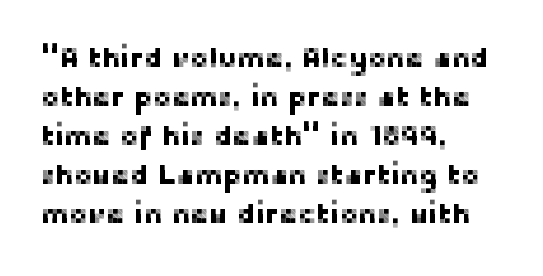
The image shows 28 px sans-serif type, upright; set left-aligned, normal line spacing (1.39x), normal letter spacing, not underlined; low stroke contrast and a medium x-height.
